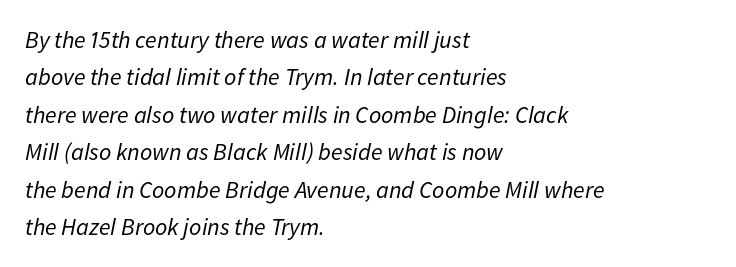
{"italic": "yes", "lean": "right", "slant_degrees": 11, "bold": "no", "underline": "no", "align": "left", "line_spacing": "normal", "line_spacing_ratio": 1.56, "letter_spacing": "normal", "letter_spacing_em": 0.0, "glyph_px": 24}
